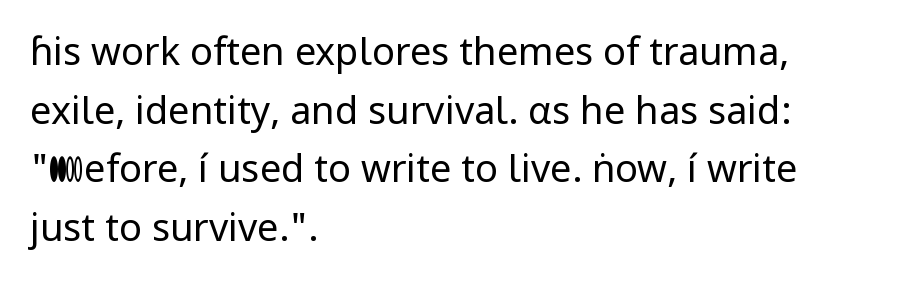
Q: Is the text bold? A: No.
Q: Is the text italic (slanted)? A: No, it is upright.
Q: Is the typeface a serif or a sans-serif typeface? A: Sans-serif.
Q: Is the text underlined? A: No.
Q: How is the paragraph aligned? A: Left-aligned.
Q: Is the spacing between letters normal or unusually wide? A: Normal.
Q: Is the spacing between lines tight, normal or loose? A: Normal.
Q: Width (condensed, normal, or wide)? A: Normal.
Q: Stroke contrast? A: Low.
Q: x-height? A: Medium.
Q: Monospaced? A: No.
